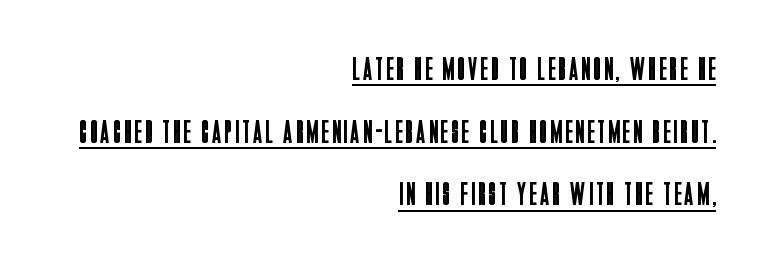
In terms of posture, this sample is upright. Each line ends at the same right margin while the left side varies. Stems and bowls with no extra thickness — not bold. The letters carry no serifs — their stems end cleanly without finishing strokes. You could fit nearly another row in the gap between these rows.
